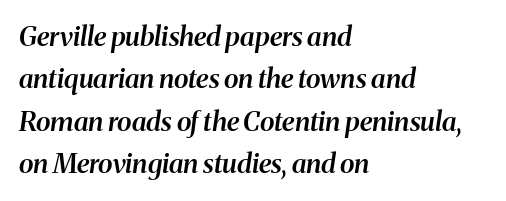
The axis of the letterforms is tilted away from vertical. Horizontal bands of white between lines are of average thickness. The string is rendered with underlining switched off. Each line starts at the same left margin while the right side varies. What weight is shown? A semibold, between regular and bold.
